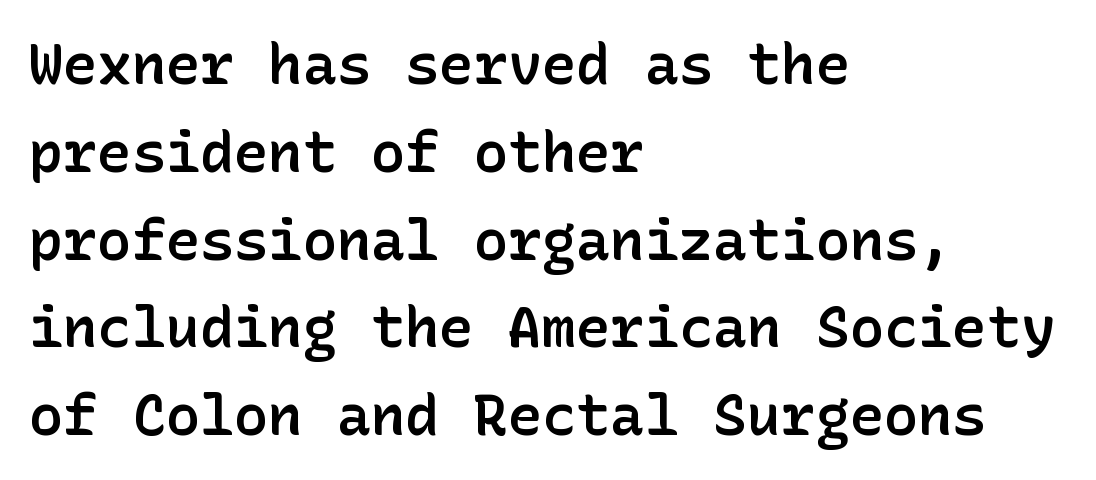
{"serif": "no", "italic": "no", "bold": "semi", "weight": "semibold", "width": "normal", "stroke_contrast": "low", "x_height": "medium", "underline": "no", "align": "left", "line_spacing": "normal", "line_spacing_ratio": 1.54, "letter_spacing": "normal", "letter_spacing_em": 0.0, "glyph_px": 57}
